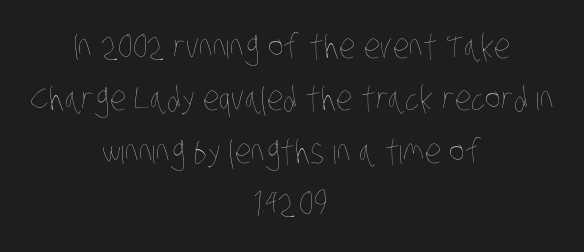
{"bold": "no", "weight": "thin", "width": "condensed", "stroke_contrast": "low", "x_height": "large", "monospaced": "no", "underline": "no", "align": "center", "line_spacing": "normal", "line_spacing_ratio": 1.59, "letter_spacing": "normal", "letter_spacing_em": 0.0, "glyph_px": 33}
